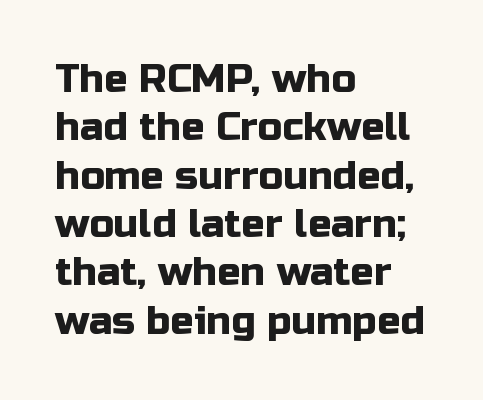
Looks like regular typesetting: each glyph gets only the width it needs. These lines stack with their left ends in a neat column. The letters carry no serifs — their stems end cleanly without finishing strokes. Every character sits straight up, as roman type does. Short note: letters normally spaced.
